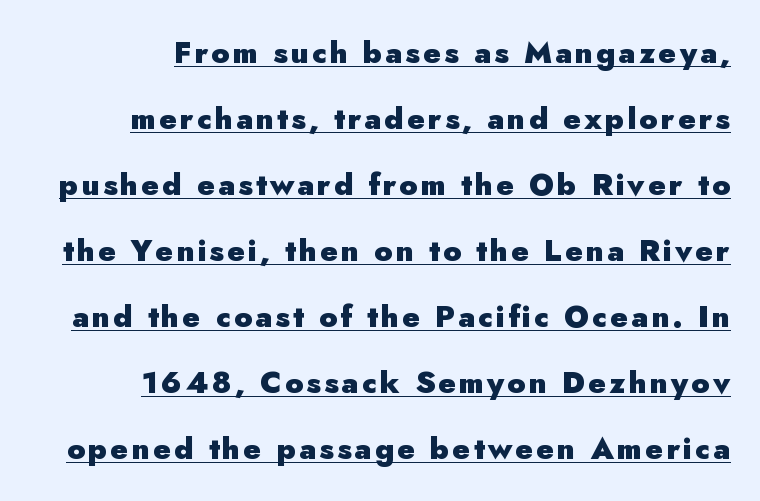
Q: Is the text bold? A: Yes.
Q: Is the text italic (slanted)? A: No, it is upright.
Q: Is the typeface a serif or a sans-serif typeface? A: Sans-serif.
Q: Is the text underlined? A: Yes.
Q: How is the paragraph aligned? A: Right-aligned.
Q: Is the spacing between lines tight, normal or loose? A: Loose.
Q: Width (condensed, normal, or wide)? A: Normal.
Q: Stroke contrast? A: Low.
Q: x-height? A: Small.
Q: Monospaced? A: No.
